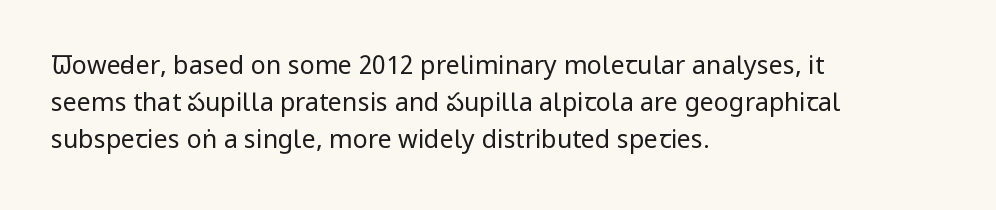
A typesetter would call this leading conventional body-copy spacing. Descender tails drop into unmarked territory. Visually the block forms a straight wall on the left and a jagged coastline on the right. Do the letters lean? They stand straight.
